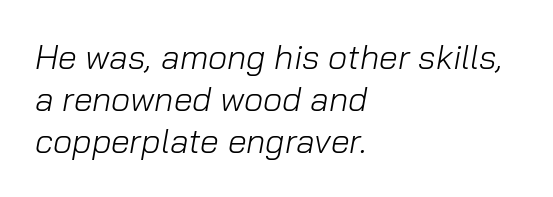
{"italic": "yes", "lean": "right", "slant_degrees": 10, "bold": "no", "weight": "light", "width": "normal", "stroke_contrast": "low", "x_height": "medium", "monospaced": "no", "underline": "no", "align": "left", "line_spacing_ratio": 1.23, "letter_spacing": "normal", "letter_spacing_em": 0.0, "glyph_px": 34}
